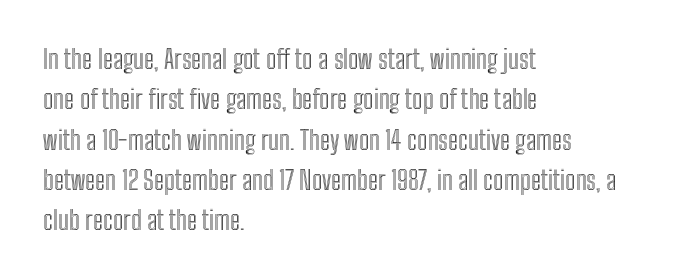
The image shows 26 px text type, upright; set left-aligned, normal line spacing (1.55x), normal letter spacing, not underlined.
